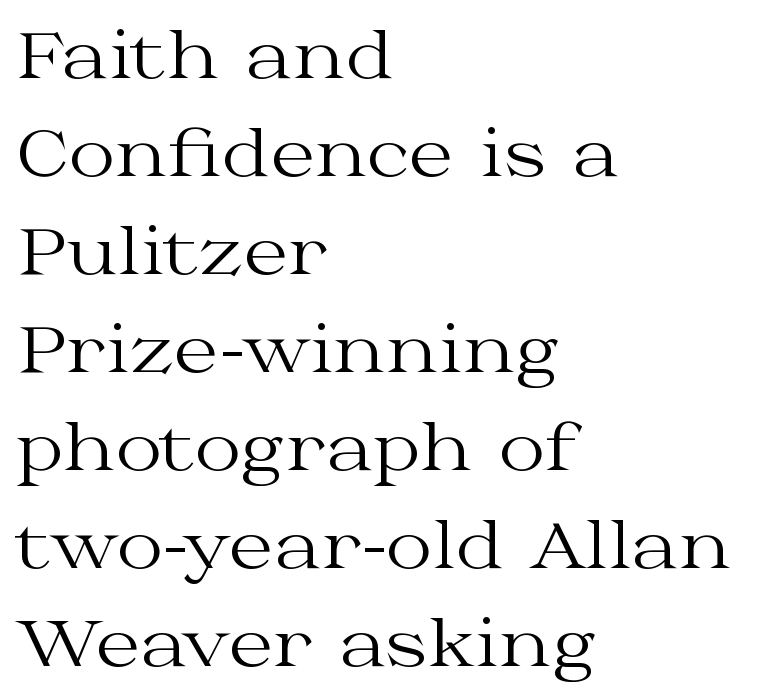
Q: Is the text bold? A: No.
Q: Is the text italic (slanted)? A: No, it is upright.
Q: Is the typeface a serif or a sans-serif typeface? A: Serif.
Q: Is the text underlined? A: No.
Q: How is the paragraph aligned? A: Left-aligned.
Q: Is the spacing between letters normal or unusually wide? A: Normal.
Q: Is the spacing between lines tight, normal or loose? A: Normal.
Q: Width (condensed, normal, or wide)? A: Wide.
Q: Stroke contrast? A: Medium.
Q: x-height? A: Medium.
Q: Monospaced? A: No.
